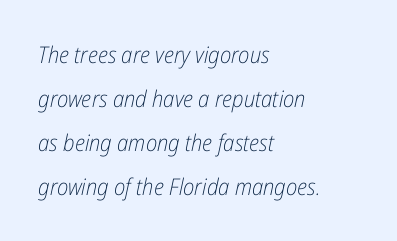
Honestly, the rows look like they've been pulled way apart. Glyph-to-glyph distance matches everyday printed text. Check the space under the baseline: it is left empty. Does the copy run flush right? No — it runs flush left. These lines were composed using italics. Heft: none added — not bold.
